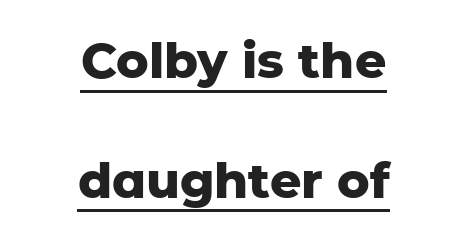
Q: Is the text bold? A: Yes.
Q: Is the text italic (slanted)? A: No, it is upright.
Q: Is the typeface a serif or a sans-serif typeface? A: Sans-serif.
Q: Is the text underlined? A: Yes.
Q: How is the paragraph aligned? A: Centered.
Q: Is the spacing between letters normal or unusually wide? A: Normal.
Q: Is the spacing between lines tight, normal or loose? A: Loose.
Q: Width (condensed, normal, or wide)? A: Normal.
Q: Stroke contrast? A: Low.
Q: x-height? A: Medium.
Q: Monospaced? A: No.
